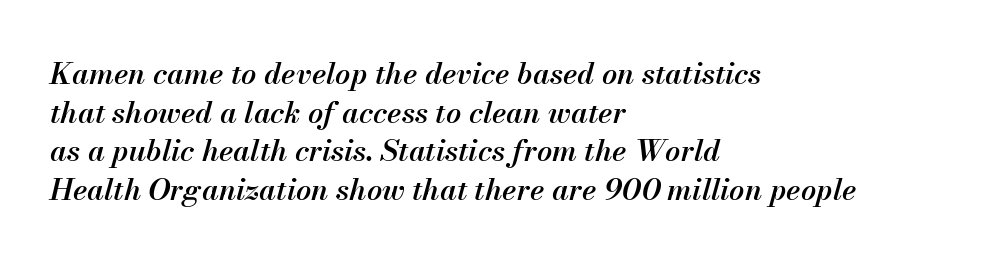
Quick note: italic. The rendering uses a semibold face; strokes are thickened but not to full bold. Between one letter and the next there's only the usual sliver of space. The line-height multiplier appears to be the usual default. The gap between lines stays unmarked. One-word summary of the alignment: left.
